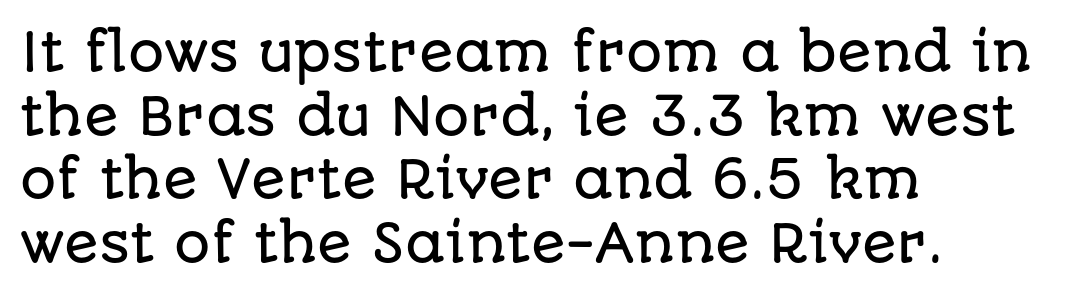
{"serif": "no", "italic": "no", "width": "normal", "stroke_contrast": "low", "x_height": "large", "monospaced": "no", "underline": "no", "align": "left", "line_spacing": "normal", "line_spacing_ratio": 1.25, "letter_spacing": "normal", "letter_spacing_em": 0.0, "glyph_px": 51}
